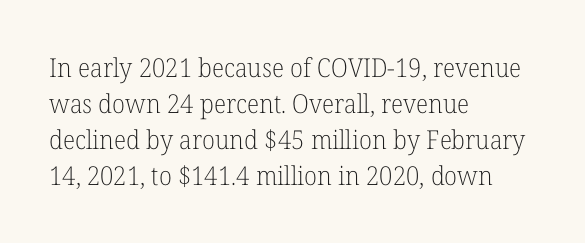
Q: Is the text bold? A: No.
Q: Is the text italic (slanted)? A: No, it is upright.
Q: Is the text underlined? A: No.
Q: How is the paragraph aligned? A: Left-aligned.
Q: Is the spacing between letters normal or unusually wide? A: Normal.
Q: Is the spacing between lines tight, normal or loose? A: Normal.
